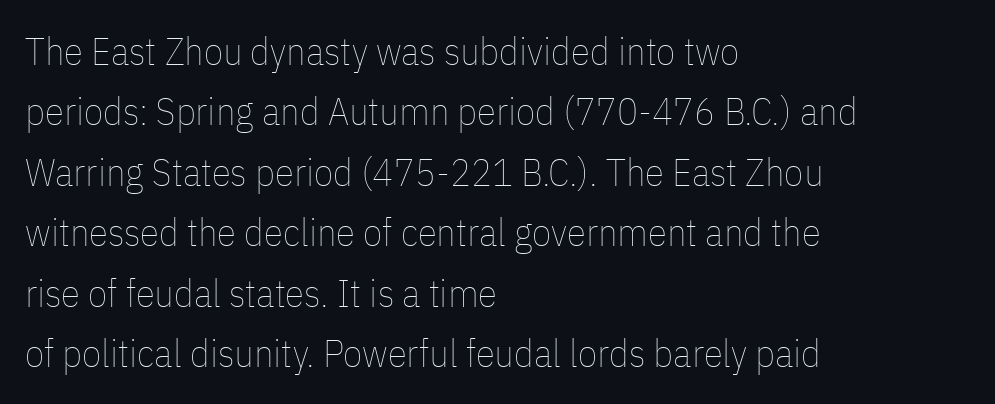
The image shows 39 px thin, condensed type, upright; set left-aligned, normal line spacing (1.55x), normal letter spacing, not underlined; low stroke contrast and a medium x-height.
